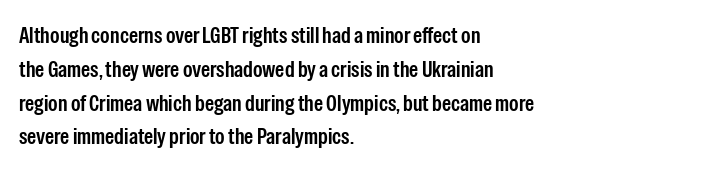
Q: Is the text italic (slanted)? A: No, it is upright.
Q: Is the text underlined? A: No.
Q: How is the paragraph aligned? A: Left-aligned.
Q: Is the spacing between letters normal or unusually wide? A: Normal.
Q: Is the spacing between lines tight, normal or loose? A: Normal.
